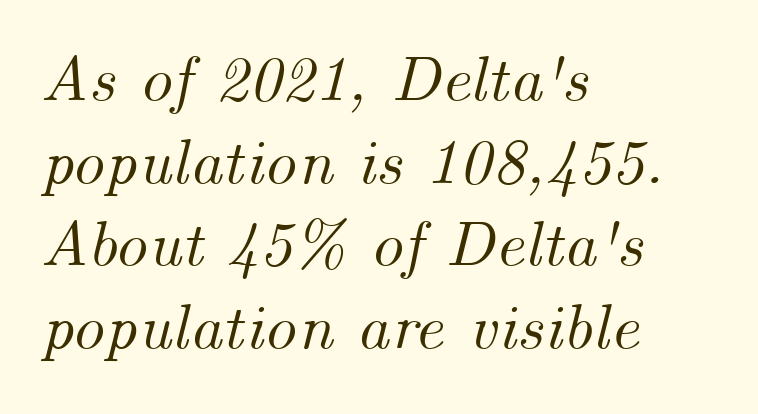
Q: Is the text italic (slanted)? A: Yes, it leans right by about 14 degrees.
Q: Is the text underlined? A: No.
Q: How is the paragraph aligned? A: Left-aligned.
Q: Is the spacing between letters normal or unusually wide? A: Normal.
Q: Is the spacing between lines tight, normal or loose? A: Normal.
Q: Width (condensed, normal, or wide)? A: Normal.
Q: Stroke contrast? A: Medium.
Q: x-height? A: Small.
Q: Monospaced? A: No.
